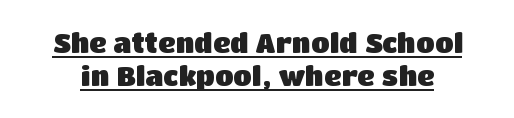
The image shows 27 px bold type, upright; set line spacing 1.23x, normal letter spacing, underlined.
